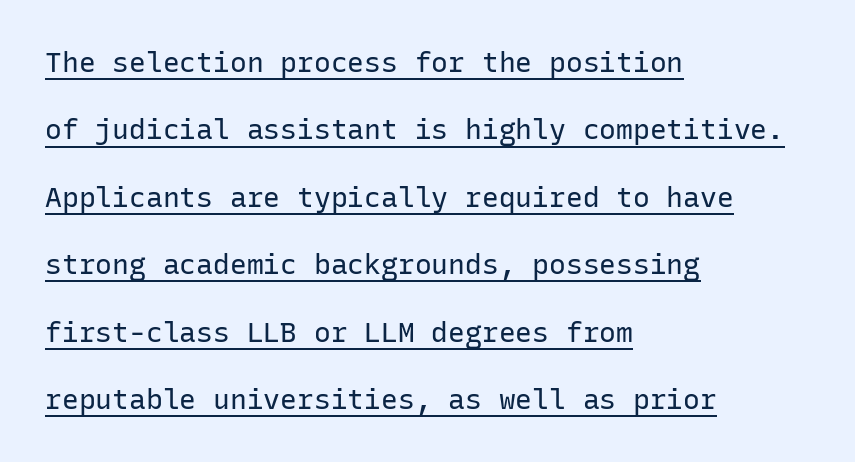
The image shows 28 px regular-weight sans-serif type, upright, monospaced; set left-aligned, loose line spacing (2.41x), normal letter spacing, underlined; low stroke contrast and a medium x-height.
